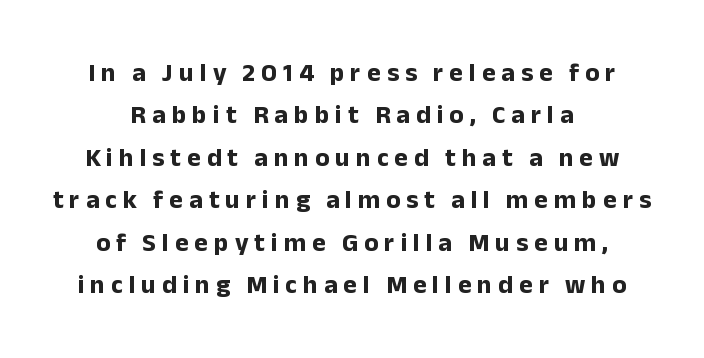
{"italic": "no", "bold": "yes", "underline": "no", "align": "center", "line_spacing": "normal", "line_spacing_ratio": 1.63, "letter_spacing": "wide", "letter_spacing_em": 0.23, "glyph_px": 26}
